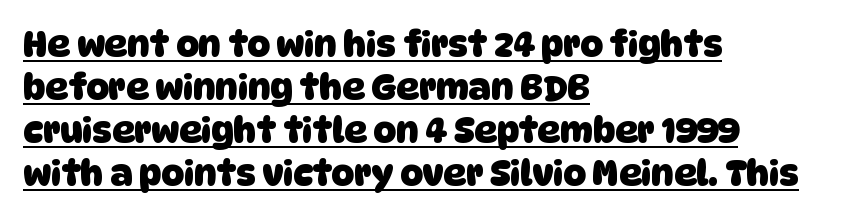
If you drew a ruler down the left edge, every line would touch it. What decoration does the sample have? An underline. The characters display no serif detailing; their extremities are plain. Letter spacing: default.
